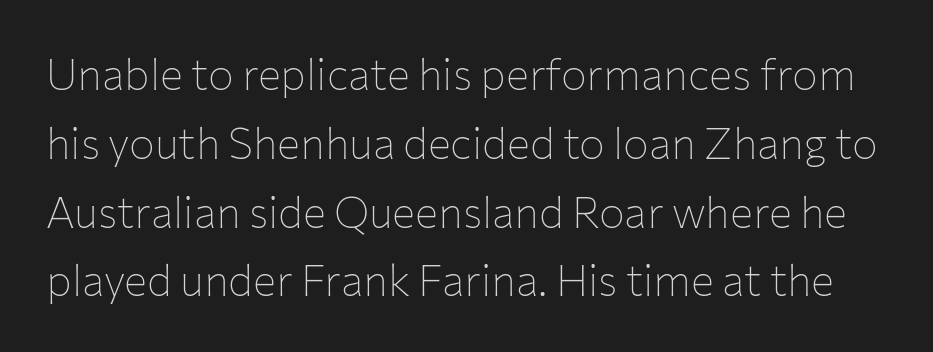
Is the letter spacing exaggerated? No — it looks like the ordinary default. Letters have the restrained weight of plain body copy at most. No word sits above an underline. When letters stand straight like this, we call the style roman or upright.
